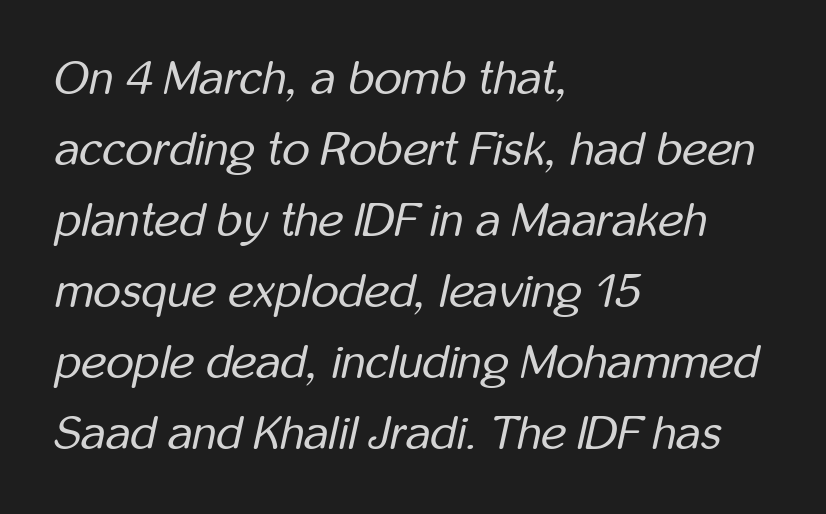
Q: Is the text bold? A: No.
Q: Is the text italic (slanted)? A: Yes, it leans right by about 12 degrees.
Q: Is the text underlined? A: No.
Q: How is the paragraph aligned? A: Left-aligned.
Q: Is the spacing between letters normal or unusually wide? A: Normal.
Q: Is the spacing between lines tight, normal or loose? A: Normal.
Q: Width (condensed, normal, or wide)? A: Condensed.
Q: Stroke contrast? A: Low.
Q: x-height? A: Medium.
Q: Monospaced? A: No.
